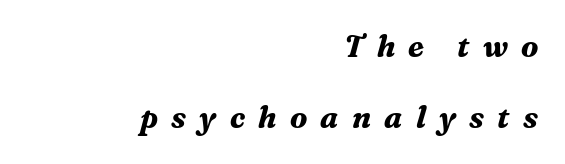
The image shows 30 px bold serif type, italic (leaning right); set right-aligned, loose line spacing (2.37x), unusually wide letter spacing (+0.44 em), not underlined; medium stroke contrast and a medium x-height.
